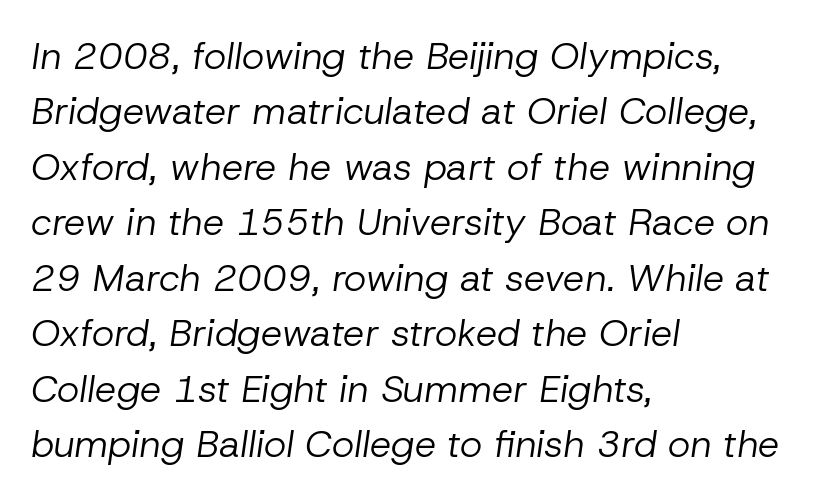
The rendering uses natural spacing where letterforms have individual widths. Notice how the stems are inclined rather than vertical — that's the hallmark of italics. The tracking reads as untouched default to a designer's eye. Compared with a typical body face, this is equally light or lighter still. Regarding leading, the lines here are spaced in the standard way.
